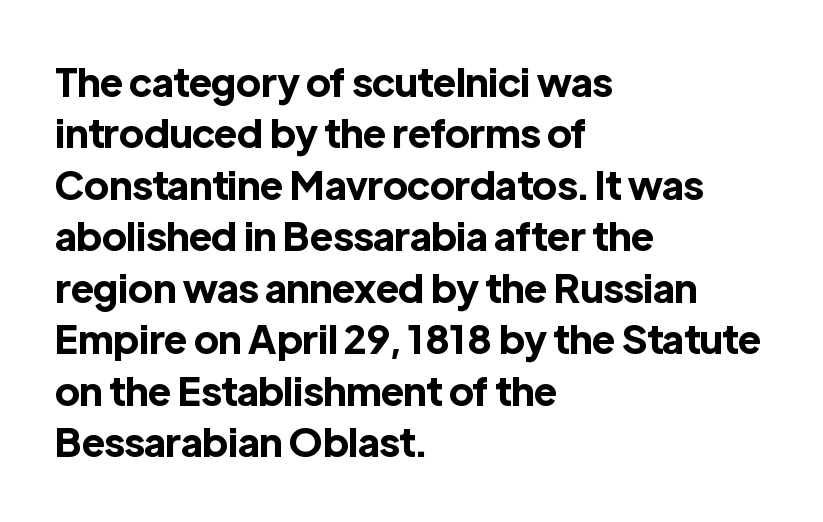
Spacing between characters is what you'd get straight out of the box. The space directly below the letters is spotless. Regular leading. On the weight axis this lands at bold, roughly 700. The lettering holds an erect, upright posture throughout.
